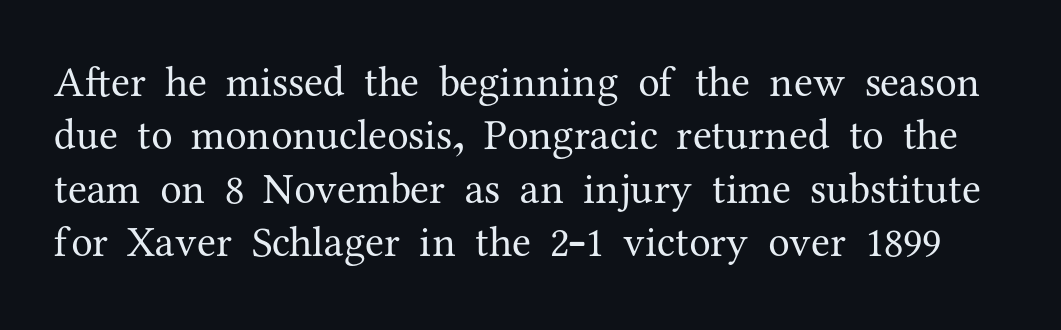
Q: Is the text bold? A: No.
Q: Is the text italic (slanted)? A: No, it is upright.
Q: Is the typeface a serif or a sans-serif typeface? A: Serif.
Q: Is the text underlined? A: No.
Q: Is the spacing between letters normal or unusually wide? A: Normal.
Q: Width (condensed, normal, or wide)? A: Normal.
Q: Stroke contrast? A: Medium.
Q: x-height? A: Medium.
Q: Monospaced? A: No.
